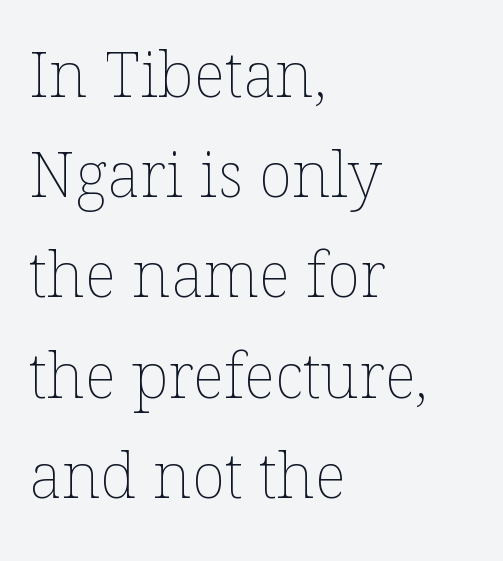
{"italic": "no", "bold": "no", "weight": "thin", "width": "normal", "stroke_contrast": "low", "x_height": "medium", "monospaced": "no", "underline": "no", "align": "left", "line_spacing": "normal", "line_spacing_ratio": 1.59, "letter_spacing": "normal", "letter_spacing_em": 0.0, "glyph_px": 63}
